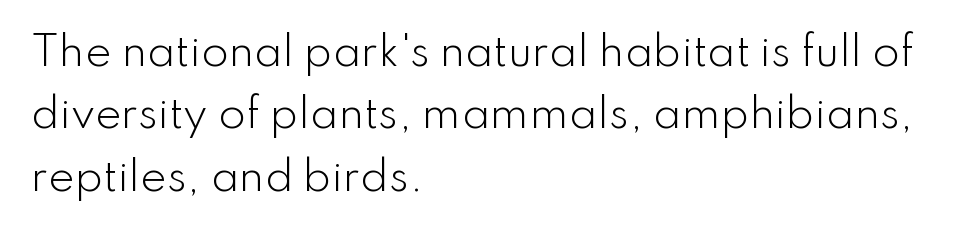
Q: Is the text bold? A: No.
Q: Is the text italic (slanted)? A: No, it is upright.
Q: Is the typeface a serif or a sans-serif typeface? A: Sans-serif.
Q: Is the text underlined? A: No.
Q: How is the paragraph aligned? A: Left-aligned.
Q: Is the spacing between letters normal or unusually wide? A: Normal.
Q: Is the spacing between lines tight, normal or loose? A: Normal.
Q: Width (condensed, normal, or wide)? A: Normal.
Q: Stroke contrast? A: Low.
Q: x-height? A: Small.
Q: Monospaced? A: No.
